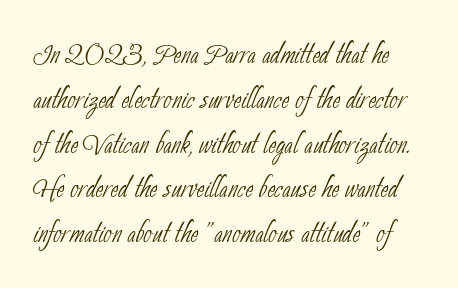
{"serif": "no", "bold": "no", "weight": "thin", "width": "condensed", "stroke_contrast": "low", "x_height": "small", "monospaced": "no", "underline": "no", "line_spacing_ratio": 1.21, "letter_spacing": "normal", "letter_spacing_em": 0.0, "glyph_px": 37}
